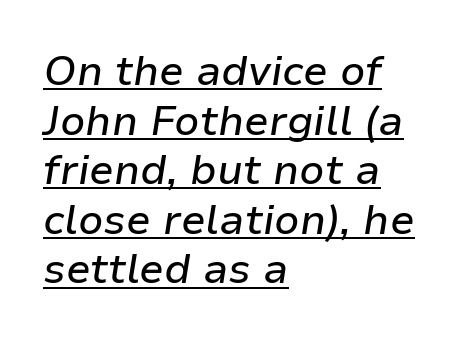
The face used here is proportionally spaced, like ordinary book or web type. One-word summary of the alignment: left. Does a line run under the words? Yes, clearly. There is no visible air inserted between adjacent glyphs.
